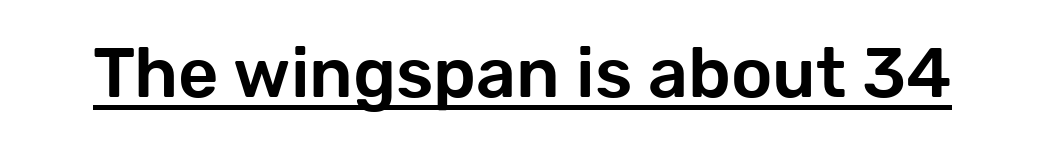
{"serif": "no", "italic": "no", "width": "normal", "stroke_contrast": "low", "x_height": "medium", "monospaced": "no", "underline": "yes", "letter_spacing": "normal", "letter_spacing_em": 0.0, "glyph_px": 70}
